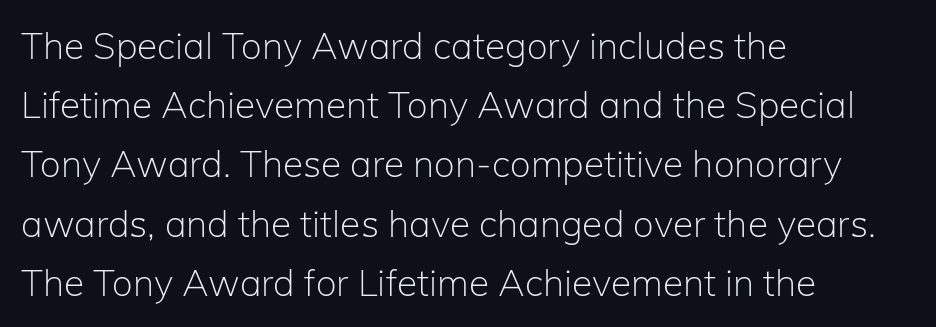
{"serif": "no", "italic": "no", "bold": "no", "weight": "light", "width": "normal", "stroke_contrast": "low", "x_height": "medium", "monospaced": "no", "underline": "no", "align": "left", "line_spacing": "normal", "line_spacing_ratio": 1.6, "letter_spacing": "normal", "letter_spacing_em": 0.0, "glyph_px": 37}
